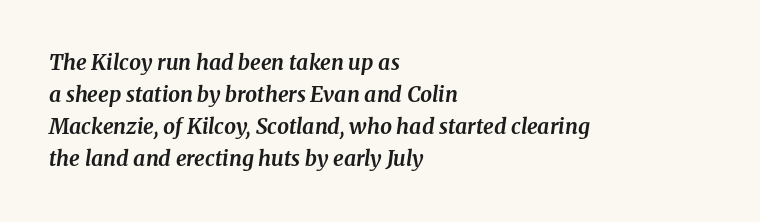
The image shows 21 px bold type, italic (leaning right); set left-aligned, normal line spacing (1.53x), normal letter spacing, not underlined.
